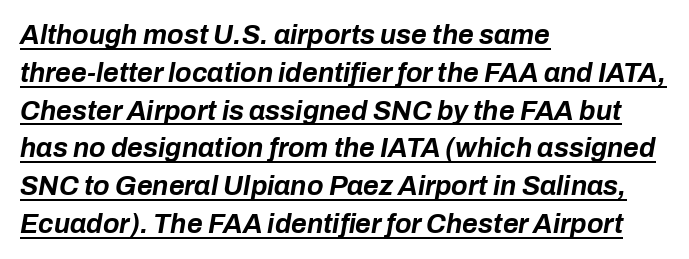
The image shows 27 px bold type, italic (leaning right); set left-aligned, normal line spacing (1.4x), normal letter spacing, underlined.
